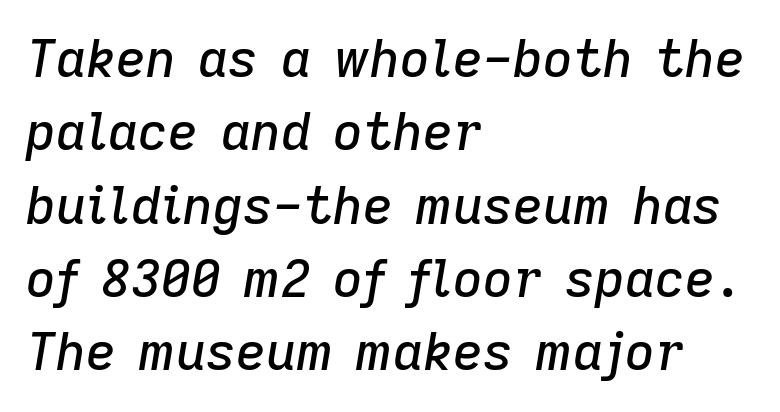
Q: Is the text italic (slanted)? A: Yes, it leans right by about 9 degrees.
Q: Is the text underlined? A: No.
Q: How is the paragraph aligned? A: Left-aligned.
Q: Is the spacing between letters normal or unusually wide? A: Normal.
Q: Is the spacing between lines tight, normal or loose? A: Normal.
Q: Width (condensed, normal, or wide)? A: Normal.
Q: Stroke contrast? A: Low.
Q: x-height? A: Medium.
Q: Monospaced? A: No.
